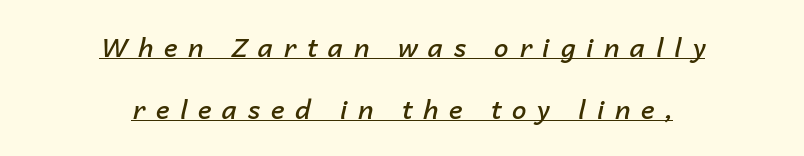
Spacing between characters has been opened up far beyond the box default. The rendering uses a semibold face; strokes are thickened but not to full bold. An italicized treatment has been applied to the whole sample. Looks like someone drew a line under every word here. Horizontal alignment here is central, giving a formal, balanced look. Honestly, the rows look like they've been pulled way apart.
